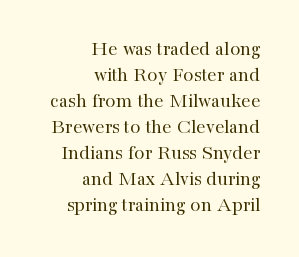
{"italic": "no", "bold": "no", "underline": "no", "align": "right", "line_spacing_ratio": 1.24, "letter_spacing": "normal", "letter_spacing_em": 0.0, "glyph_px": 21}
